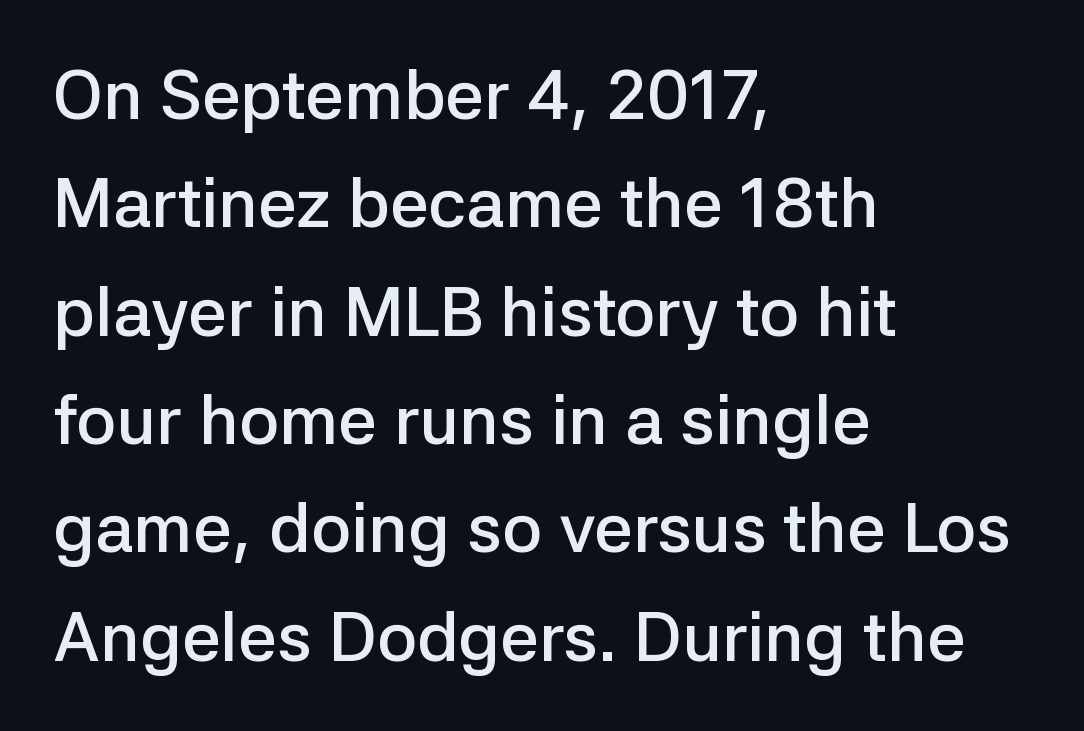
The image shows 69 px semibold sans-serif type, upright; set left-aligned, normal line spacing (1.57x), normal letter spacing, not underlined; low stroke contrast and a medium x-height.
